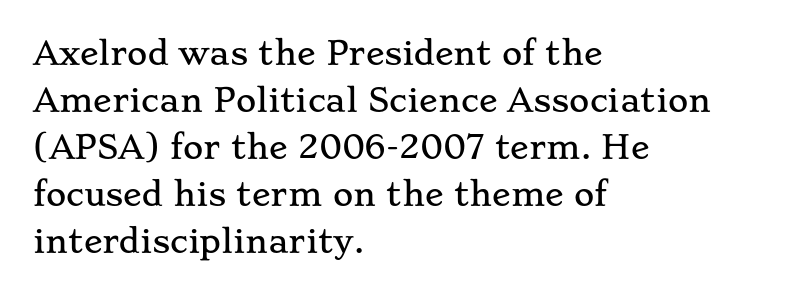
Caption: multi-line text, flush left, ragged right. Observe the serifs anchoring each vertical stroke in this sample. You could not count columns in this text — the font is proportionally spaced. Leading matches the norm, producing a regular column. This sample uses an upright cut, with every glyph sitting square on the baseline. Inter-character spacing is left at the font's built-in metrics.
